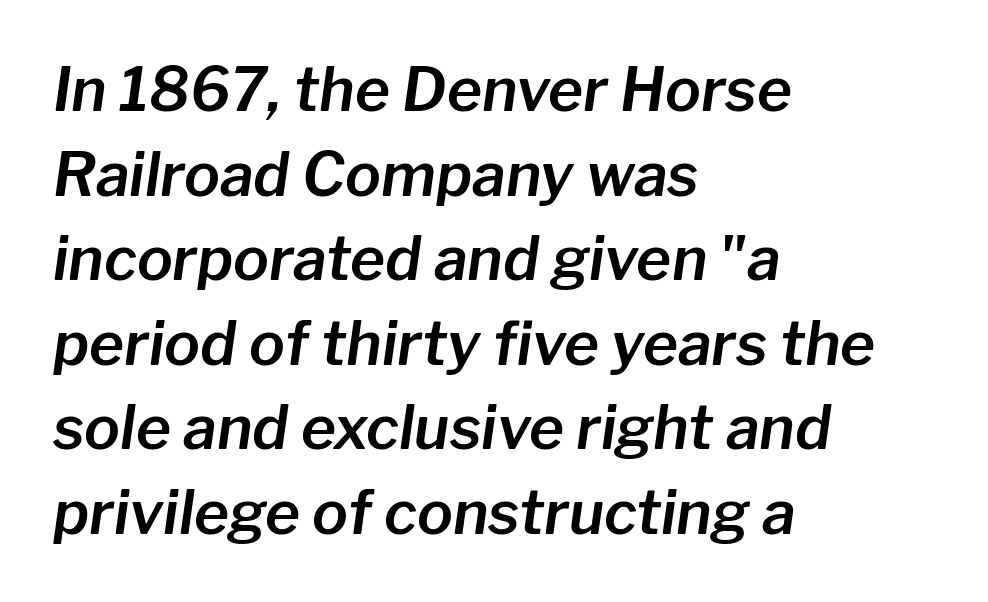
{"italic": "yes", "lean": "right", "slant_degrees": 8, "width": "normal", "stroke_contrast": "low", "x_height": "medium", "monospaced": "no", "underline": "no", "align": "left", "line_spacing": "normal", "line_spacing_ratio": 1.41, "letter_spacing": "normal", "letter_spacing_em": 0.0, "glyph_px": 60}
